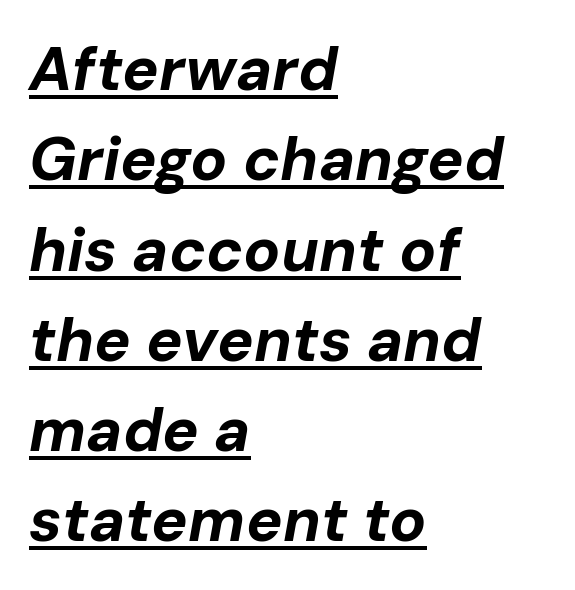
The image shows 61 px bold type, italic (leaning right); set left-aligned, normal line spacing (1.48x), normal letter spacing, underlined; low stroke contrast and a medium x-height.
